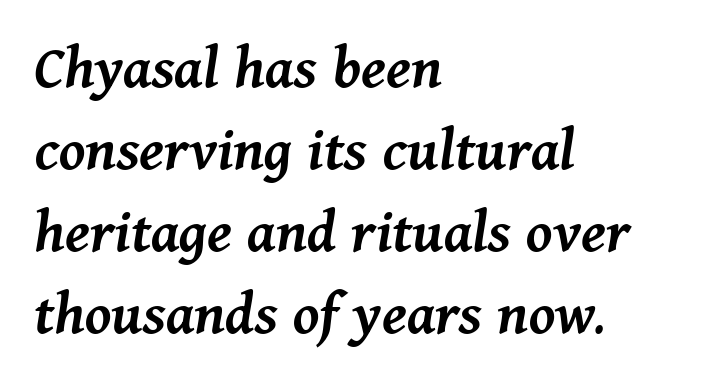
The image shows 64 px semibold type, italic (leaning right); set left-aligned, normal line spacing (1.28x), normal letter spacing, not underlined; medium stroke contrast and a medium x-height.
